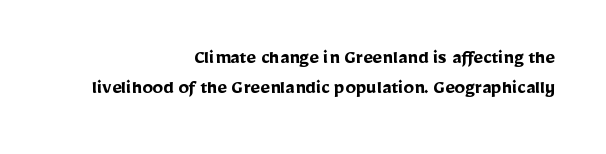
{"italic": "no", "bold": "yes", "underline": "no", "align": "right", "line_spacing": "normal", "line_spacing_ratio": 1.41, "letter_spacing": "normal", "letter_spacing_em": 0.0, "glyph_px": 21}
